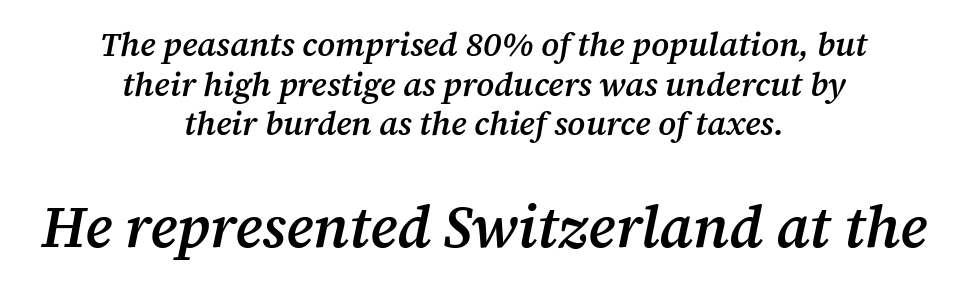
Q: Is the text bold? A: Semi-bold.
Q: Is the text italic (slanted)? A: Yes, it leans right by about 12 degrees.
Q: Is the typeface a serif or a sans-serif typeface? A: Serif.
Q: Is the text underlined? A: No.
Q: How is the paragraph aligned? A: Centered.
Q: Is the spacing between letters normal or unusually wide? A: Normal.
Q: Which block of text is set in a larger size, the first (top) or the second (bottom)? A: The second (bottom) one.
Q: Width (condensed, normal, or wide)? A: Normal.
Q: Stroke contrast? A: Medium.
Q: x-height? A: Medium.
Q: Monospaced? A: No.
